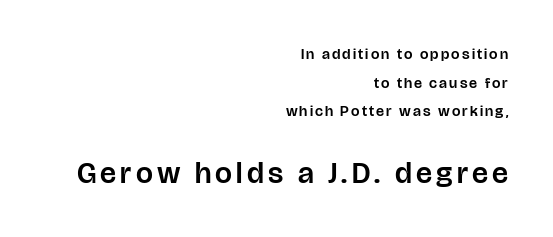
The image shows 30 px sans-serif type, upright; set right-aligned, loose line spacing (1.91x), not underlined; the second (bottom) block is 2.0x larger; low stroke contrast and a large x-height.
